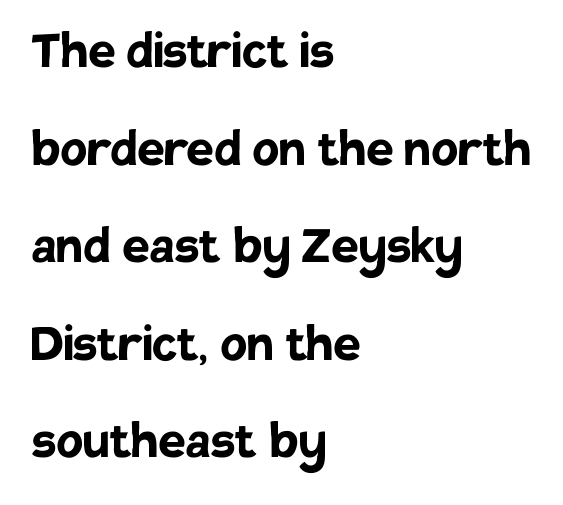
The image shows 61 px semibold sans-serif type, upright; set left-aligned, normal line spacing (1.6x), normal letter spacing, not underlined; low stroke contrast and a large x-height.
